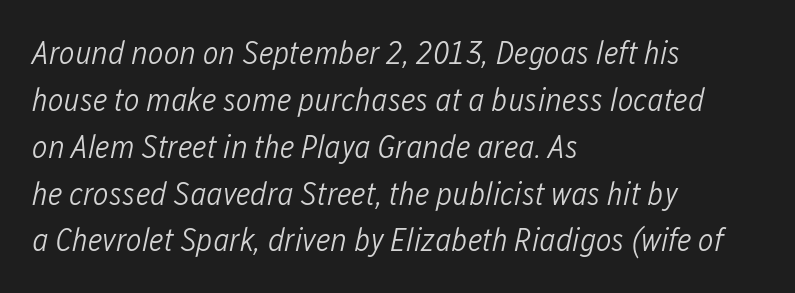
The image shows 33 px light, condensed type, italic (leaning right); set left-aligned, normal line spacing (1.42x), normal letter spacing, not underlined; low stroke contrast and a medium x-height.
